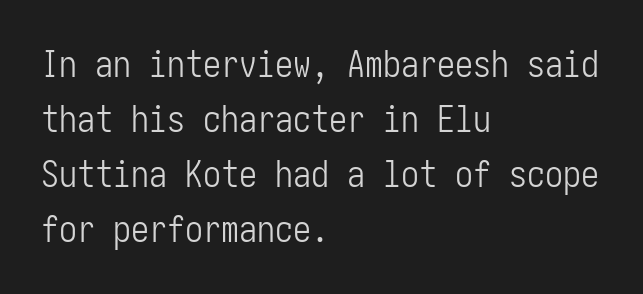
{"serif": "no", "italic": "no", "bold": "no", "weight": "light", "width": "condensed", "stroke_contrast": "low", "x_height": "medium", "underline": "no", "align": "left", "line_spacing": "normal", "line_spacing_ratio": 1.53, "letter_spacing": "normal", "letter_spacing_em": 0.0, "glyph_px": 36}
